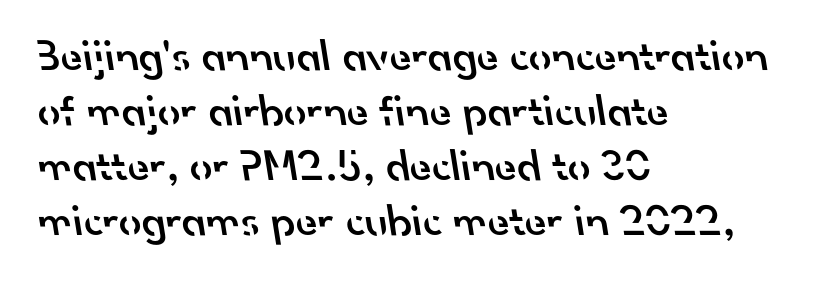
The image shows 45 px semibold sans-serif type; set left-aligned, line spacing 1.22x, normal letter spacing, not underlined; low stroke contrast and a small x-height.
